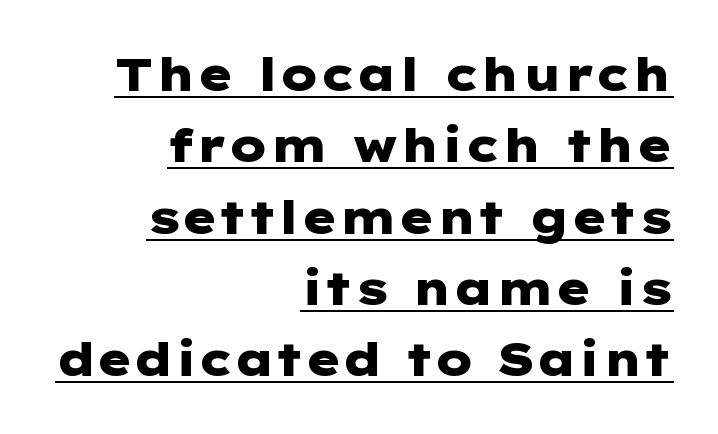
The paragraph has a hard right edge and a soft left edge. Notice how thick the strokes are: this is what a full bold looks like. Compared with typical paragraphs, the rows here are spaced about the same. Italic: no, the glyphs are upright roman.
